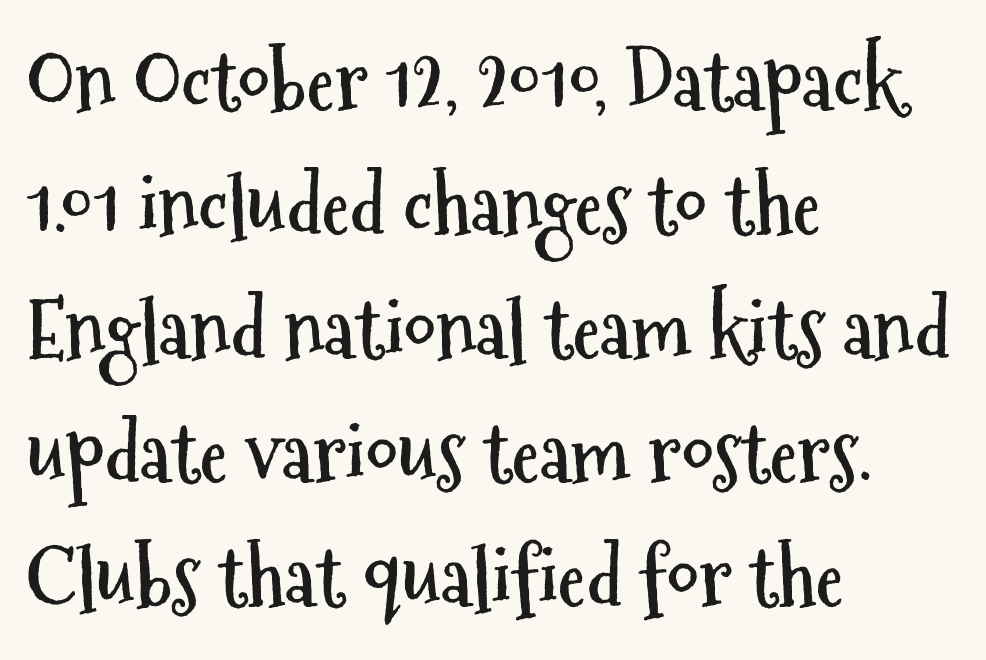
The image shows 80 px semibold, condensed sans-serif type, upright; set left-aligned, normal line spacing (1.55x), normal letter spacing, not underlined; medium stroke contrast and a medium x-height.
